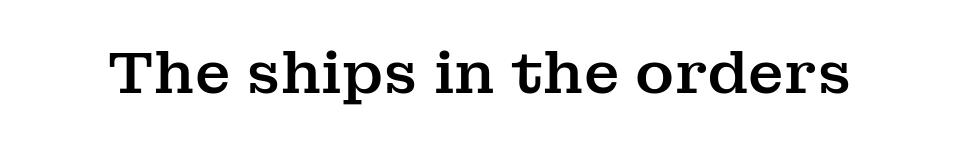
{"serif": "yes", "italic": "no", "width": "normal", "stroke_contrast": "medium", "x_height": "medium", "monospaced": "no", "underline": "no", "letter_spacing": "normal", "letter_spacing_em": 0.0, "glyph_px": 59}
